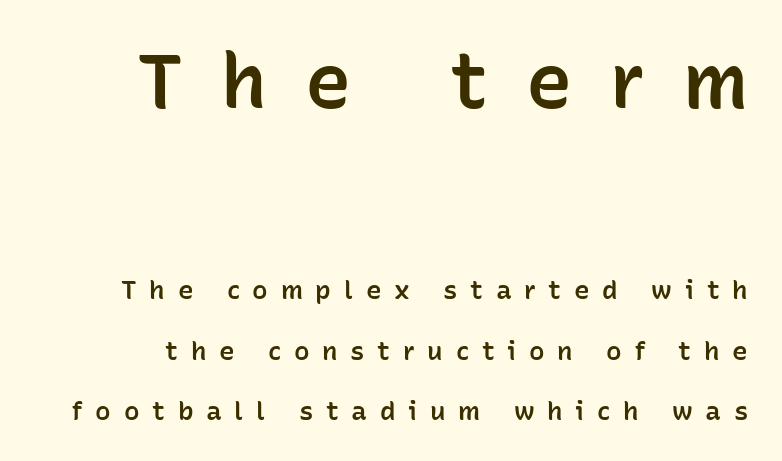
The passage shown is typeset with a sans-serif family. Decoration check: the copy has no underline. How would I describe the line gaps? Wide and relaxed. Its strokes are somewhat broadened, the hallmark of semibold type. Here the first block reads like a headline and the second like body copy. Spacing verdict: proportional, widths tailored to each character.
